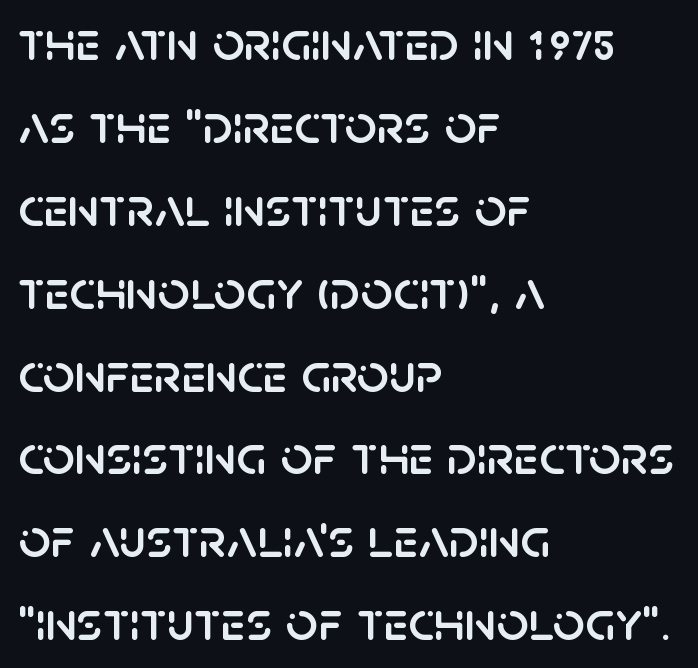
The image shows 56 px sans-serif type, upright; set left-aligned, normal line spacing (1.48x), normal letter spacing, not underlined; low stroke contrast and a large x-height.
